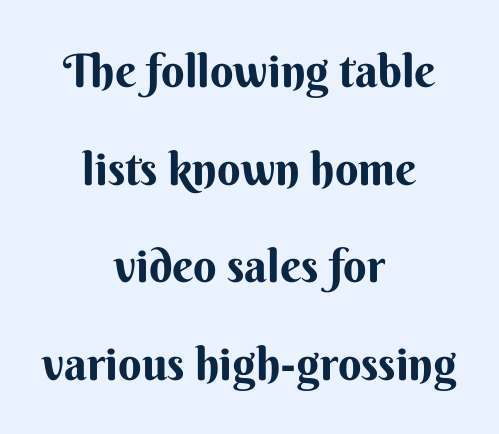
{"serif": "no", "italic": "no", "width": "normal", "stroke_contrast": "medium", "x_height": "small", "monospaced": "no", "underline": "no", "align": "center", "line_spacing": "loose", "line_spacing_ratio": 2.12, "letter_spacing": "normal", "letter_spacing_em": 0.0, "glyph_px": 46}
